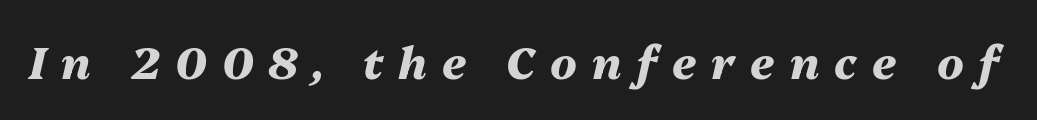
Varying glyph widths throughout — classic text-font behaviour. Any mark beneath the type? The region is blank. Heft: maximum for text — a bold. Style check: oblique. This sample uses expanded letter spacing, leaving extra air between glyphs.
